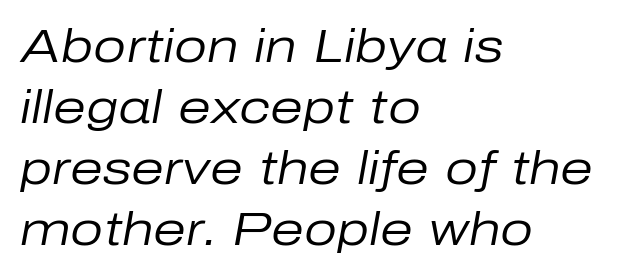
The image shows 47 px regular-weight type, italic (leaning right); set left-aligned, normal line spacing (1.3x), normal letter spacing, not underlined; low stroke contrast and a medium x-height.
